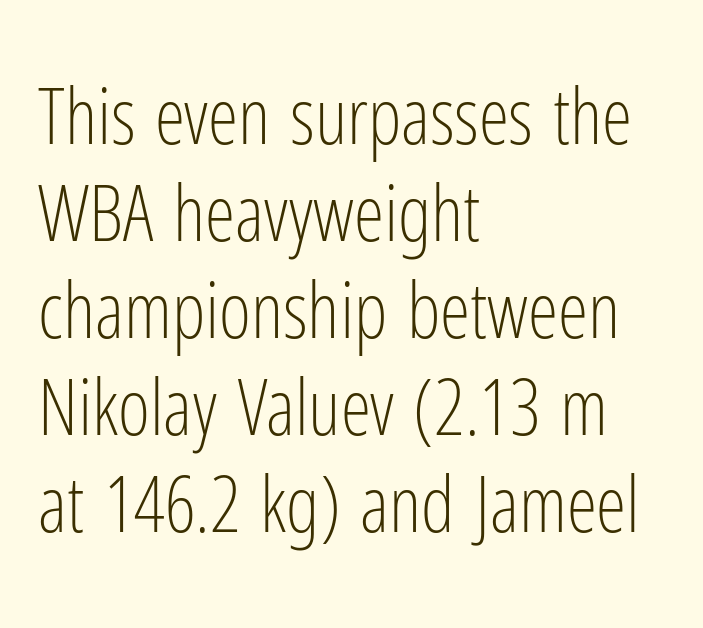
{"serif": "no", "italic": "no", "bold": "no", "weight": "light", "width": "condensed", "stroke_contrast": "low", "x_height": "medium", "monospaced": "no", "underline": "no", "align": "left", "line_spacing": "normal", "line_spacing_ratio": 1.26, "letter_spacing": "normal", "letter_spacing_em": 0.0, "glyph_px": 77}
